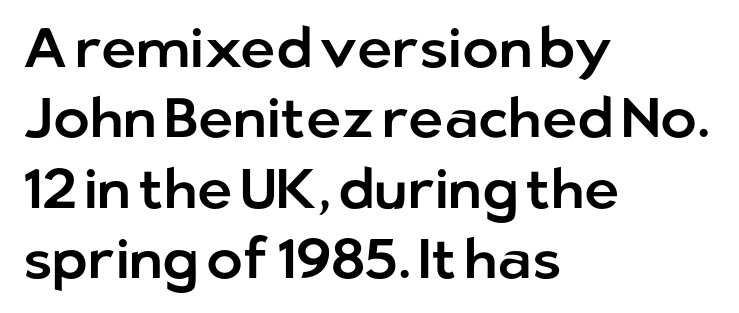
The image shows 55 px sans-serif type, upright; set left-aligned, normal line spacing (1.28x), normal letter spacing, not underlined; low stroke contrast and a medium x-height.
